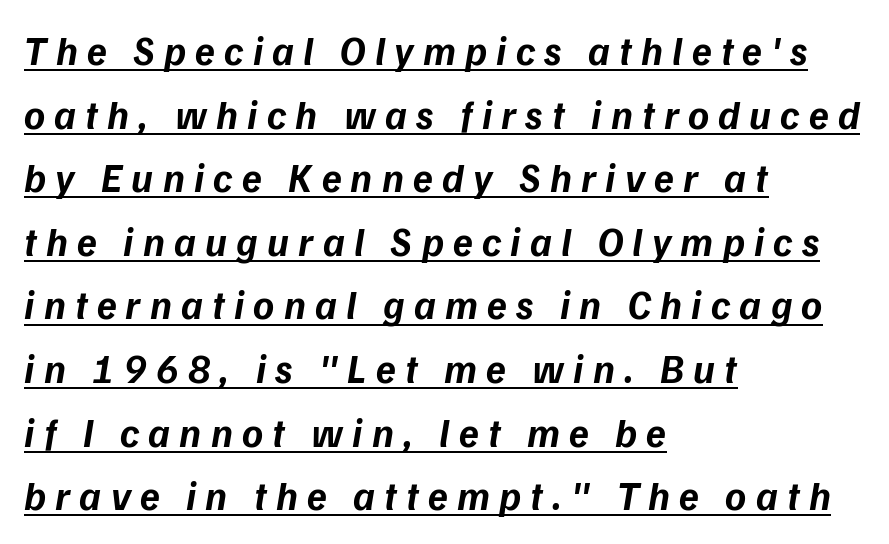
{"italic": "yes", "lean": "right", "slant_degrees": 9, "bold": "yes", "weight": "bold", "width": "normal", "stroke_contrast": "low", "x_height": "medium", "monospaced": "no", "underline": "yes", "align": "left", "line_spacing": "normal", "line_spacing_ratio": 1.59, "letter_spacing": "wide", "letter_spacing_em": 0.23, "glyph_px": 40}
